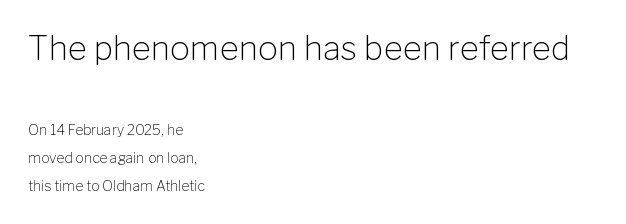
The image shows 33 px light sans-serif type, upright; set left-aligned, loose line spacing (2.01x), normal letter spacing, not underlined; the first (top) block is 2.36x larger; low stroke contrast and a medium x-height.
